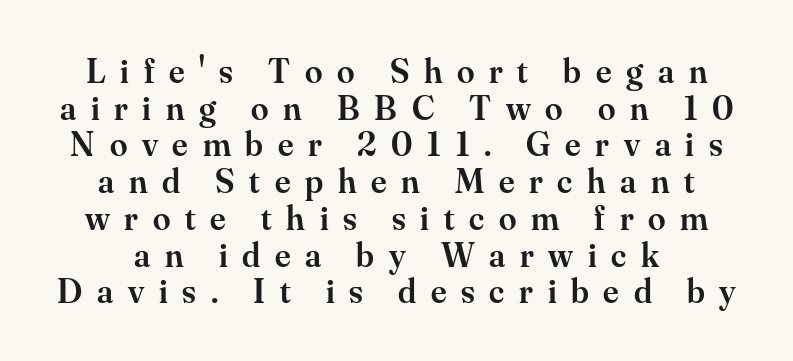
Baseline-to-baseline distance is barely more than the letter height. Unmarked baselines from the first word to the last. A typesetter would call this proportional, since set widths differ per character. Bold? Not quite — semibold, heavier than regular but stopping short. Serif or sans? Serif — the stroke terminals have little feet.
